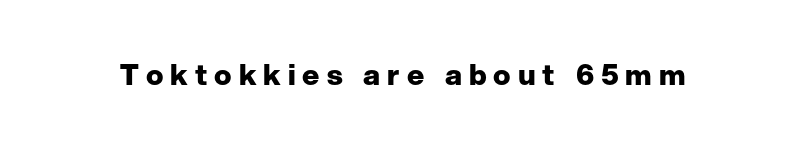
Q: Is the text bold? A: Yes.
Q: Is the text italic (slanted)? A: No, it is upright.
Q: Is the typeface a serif or a sans-serif typeface? A: Sans-serif.
Q: Is the text underlined? A: No.
Q: Is the spacing between letters normal or unusually wide? A: Unusually wide.
Q: Width (condensed, normal, or wide)? A: Normal.
Q: Stroke contrast? A: Low.
Q: x-height? A: Medium.
Q: Monospaced? A: No.
